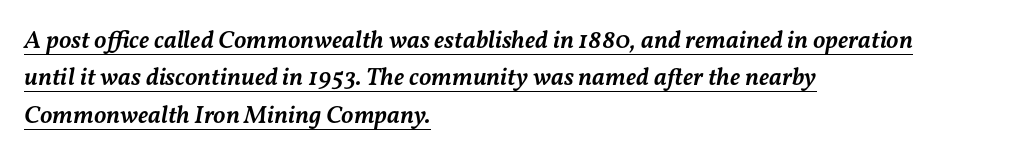
The image shows 25 px text type, italic (leaning right); set left-aligned, normal line spacing (1.5x), normal letter spacing, underlined.
